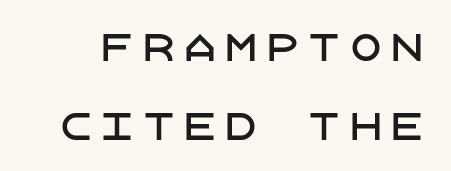
{"serif": "no", "italic": "no", "width": "normal", "stroke_contrast": "low", "x_height": "large", "underline": "no", "line_spacing": "loose", "line_spacing_ratio": 2.19, "glyph_px": 36}
